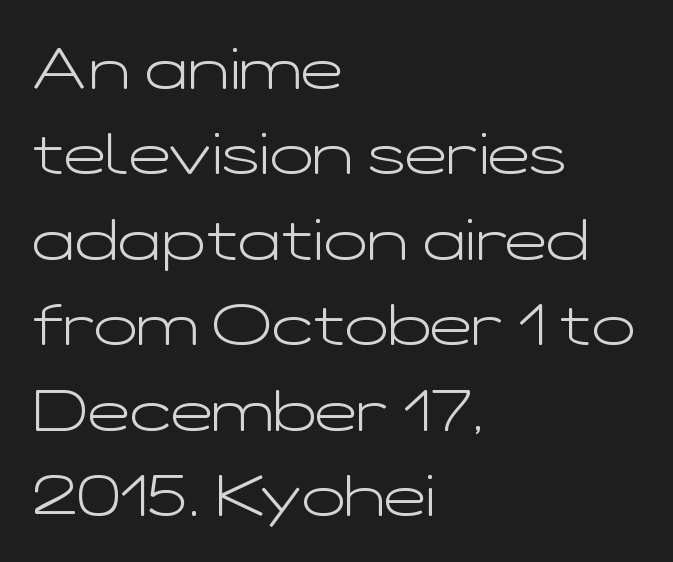
{"serif": "no", "italic": "no", "bold": "no", "weight": "light", "width": "wide", "stroke_contrast": "low", "x_height": "medium", "monospaced": "no", "underline": "no", "align": "left", "line_spacing": "normal", "line_spacing_ratio": 1.5, "letter_spacing": "normal", "letter_spacing_em": 0.0, "glyph_px": 57}
